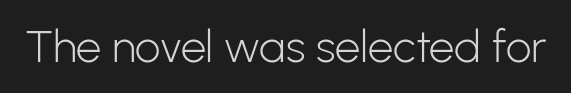
The text was rendered using a sans face with plain stroke endings. Tracking value appears to be zero — textbook default spacing. The cut favours lightness, reaching ordinary text weight at its darkest. This is the regular roman posture of the typeface. Spacing verdict: proportional, widths tailored to each character.
